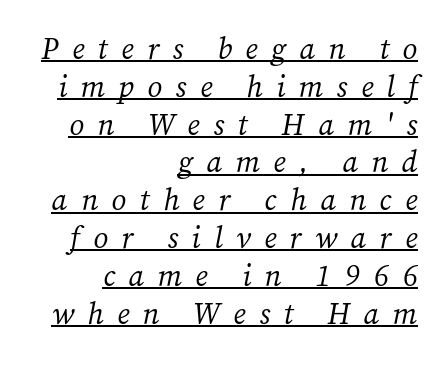
The image shows 30 px regular-weight serif type, italic (leaning right); set right-aligned, normal line spacing (1.26x), unusually wide letter spacing (+0.45 em), underlined; medium stroke contrast and a medium x-height.
